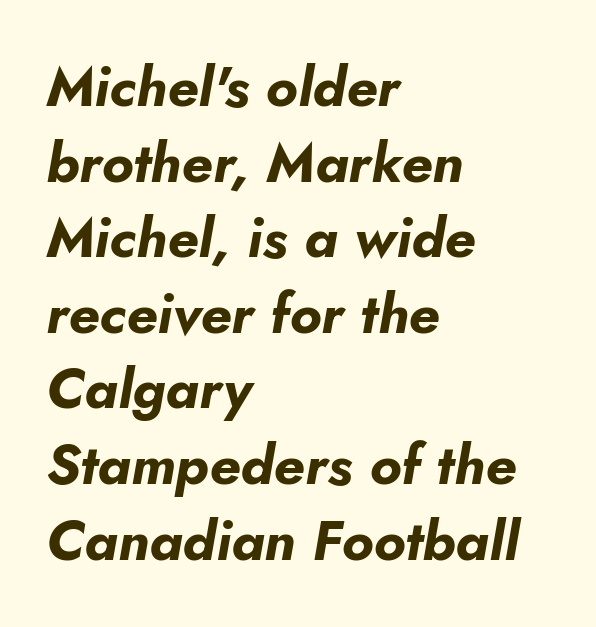
The image shows 56 px bold type, italic (leaning right); set left-aligned, normal line spacing (1.35x), normal letter spacing, not underlined; low stroke contrast and a small x-height.
